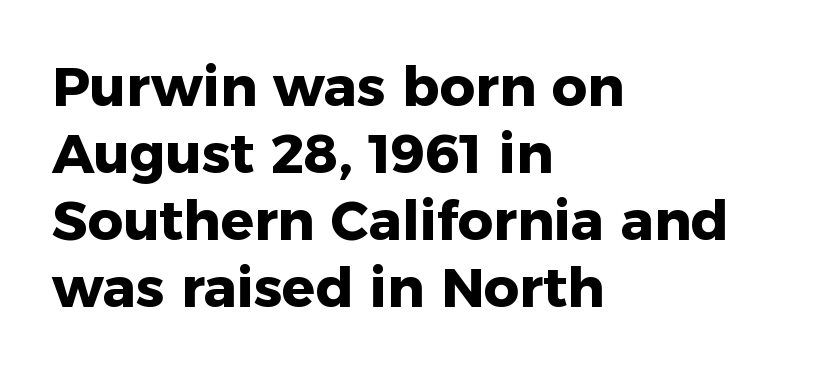
{"serif": "no", "italic": "no", "bold": "yes", "weight": "heavy", "width": "normal", "stroke_contrast": "low", "x_height": "medium", "monospaced": "no", "underline": "no", "align": "left", "line_spacing_ratio": 1.22, "letter_spacing": "normal", "letter_spacing_em": 0.0, "glyph_px": 55}
